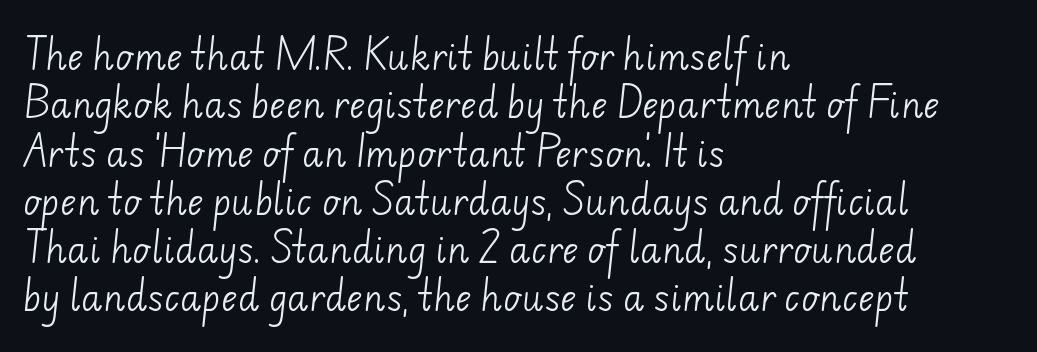
Q: Is the text bold? A: No.
Q: Is the typeface a serif or a sans-serif typeface? A: Sans-serif.
Q: Is the text underlined? A: No.
Q: How is the paragraph aligned? A: Left-aligned.
Q: Is the spacing between letters normal or unusually wide? A: Normal.
Q: Is the spacing between lines tight, normal or loose? A: Normal.
Q: Width (condensed, normal, or wide)? A: Normal.
Q: Stroke contrast? A: Low.
Q: x-height? A: Small.
Q: Monospaced? A: No.
